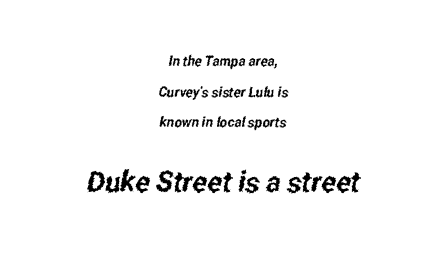
Q: Is the typeface a serif or a sans-serif typeface? A: Sans-serif.
Q: Is the text underlined? A: No.
Q: How is the paragraph aligned? A: Centered.
Q: Is the spacing between letters normal or unusually wide? A: Normal.
Q: Is the spacing between lines tight, normal or loose? A: Loose.
Q: Which block of text is set in a larger size, the first (top) or the second (bottom)? A: The second (bottom) one.
Q: Width (condensed, normal, or wide)? A: Condensed.
Q: Stroke contrast? A: Low.
Q: x-height? A: Medium.
Q: Monospaced? A: No.
